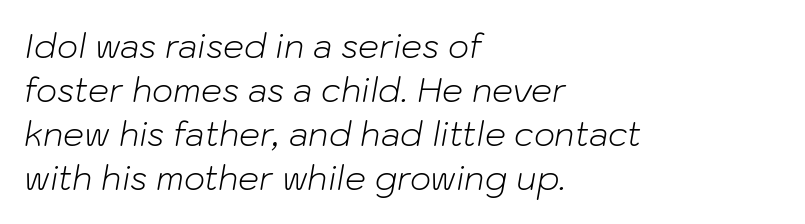
Q: Is the text bold? A: No.
Q: Is the text italic (slanted)? A: Yes, it leans right by about 10 degrees.
Q: Is the text underlined? A: No.
Q: How is the paragraph aligned? A: Left-aligned.
Q: Is the spacing between letters normal or unusually wide? A: Normal.
Q: Is the spacing between lines tight, normal or loose? A: Normal.
Q: Width (condensed, normal, or wide)? A: Normal.
Q: Stroke contrast? A: Low.
Q: x-height? A: Medium.
Q: Monospaced? A: No.
